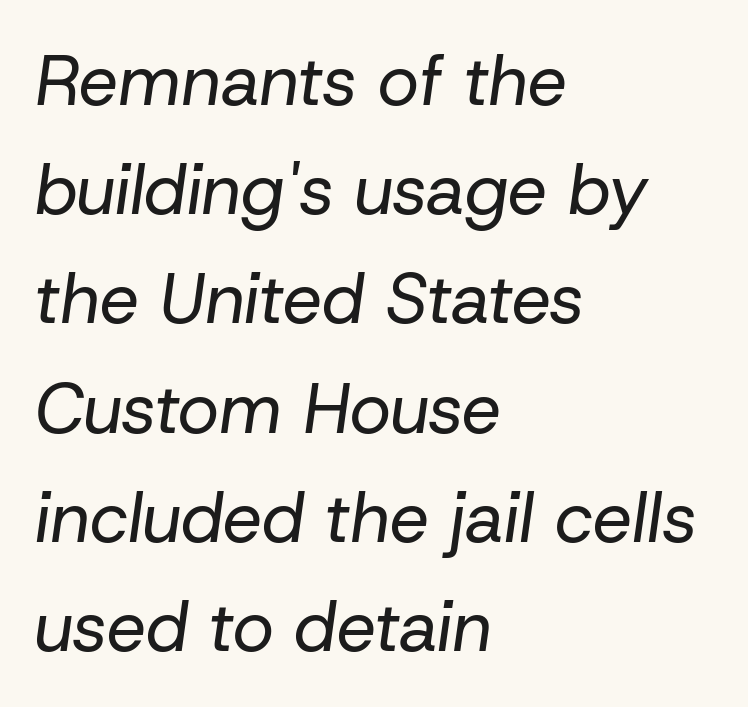
{"italic": "yes", "lean": "right", "slant_degrees": 8, "bold": "no", "weight": "regular", "width": "normal", "stroke_contrast": "low", "x_height": "medium", "monospaced": "no", "underline": "no", "align": "left", "line_spacing": "normal", "line_spacing_ratio": 1.56, "letter_spacing": "normal", "letter_spacing_em": 0.0, "glyph_px": 70}
